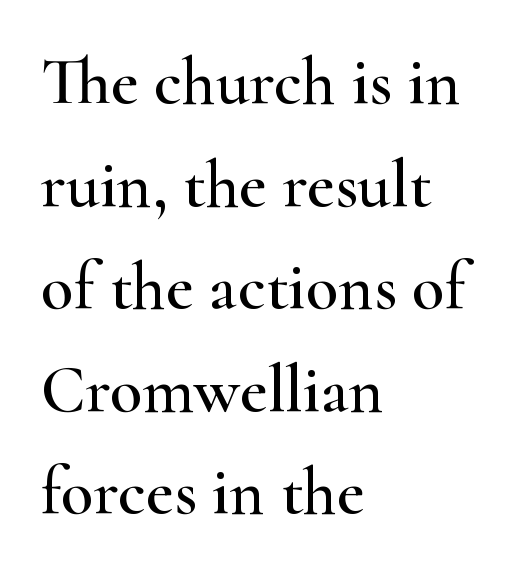
The words here are not underlined. Varying glyph widths throughout — classic text-font behaviour. If you measured baseline to baseline, you'd find a middling distance. Serif or sans? Serif — the stroke terminals have little feet. These lines keep a tight, regular rhythm from letter to letter.
